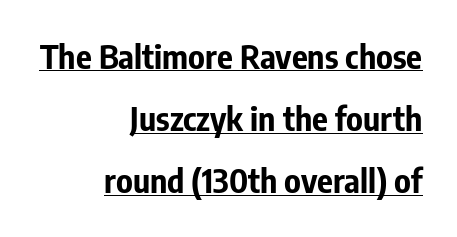
Q: Is the text bold? A: Yes.
Q: Is the text italic (slanted)? A: No, it is upright.
Q: Is the typeface a serif or a sans-serif typeface? A: Sans-serif.
Q: Is the text underlined? A: Yes.
Q: How is the paragraph aligned? A: Right-aligned.
Q: Is the spacing between letters normal or unusually wide? A: Normal.
Q: Width (condensed, normal, or wide)? A: Condensed.
Q: Stroke contrast? A: Low.
Q: x-height? A: Medium.
Q: Monospaced? A: No.
